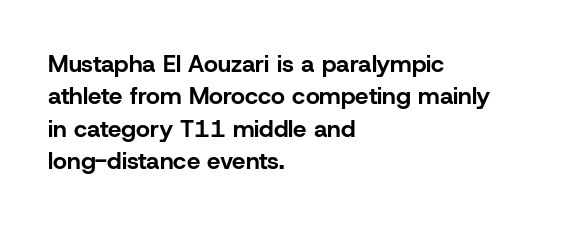
The image shows 24 px bold type, upright; set left-aligned, normal line spacing (1.35x), normal letter spacing, not underlined.
